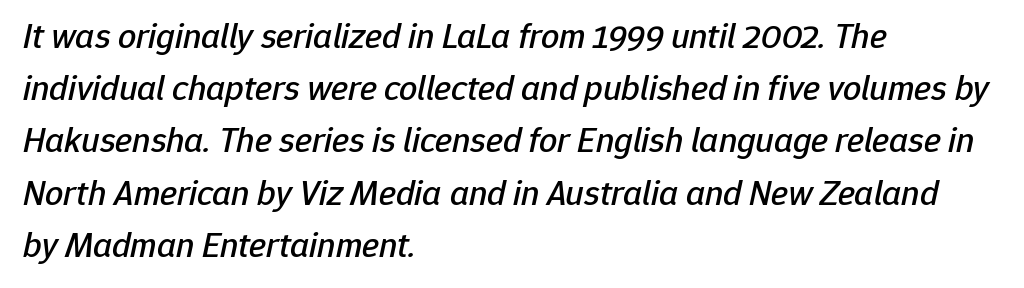
{"italic": "yes", "lean": "right", "slant_degrees": 12, "width": "normal", "stroke_contrast": "low", "x_height": "medium", "monospaced": "no", "underline": "no", "align": "left", "line_spacing": "normal", "line_spacing_ratio": 1.45, "letter_spacing": "normal", "letter_spacing_em": 0.0, "glyph_px": 36}
